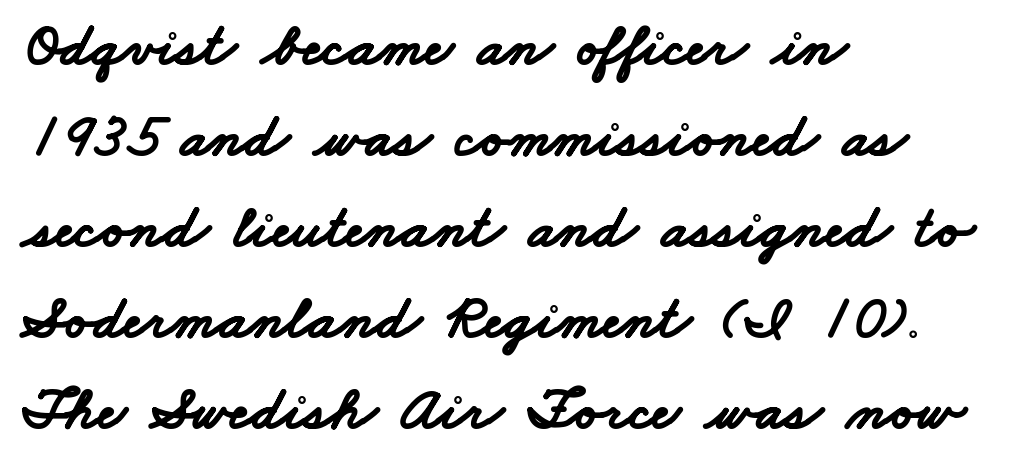
Q: Is the text bold? A: Yes.
Q: Is the typeface a serif or a sans-serif typeface? A: Sans-serif.
Q: Is the text underlined? A: No.
Q: How is the paragraph aligned? A: Left-aligned.
Q: Is the spacing between letters normal or unusually wide? A: Normal.
Q: Is the spacing between lines tight, normal or loose? A: Normal.
Q: Width (condensed, normal, or wide)? A: Wide.
Q: Stroke contrast? A: Low.
Q: x-height? A: Small.
Q: Monospaced? A: No.
